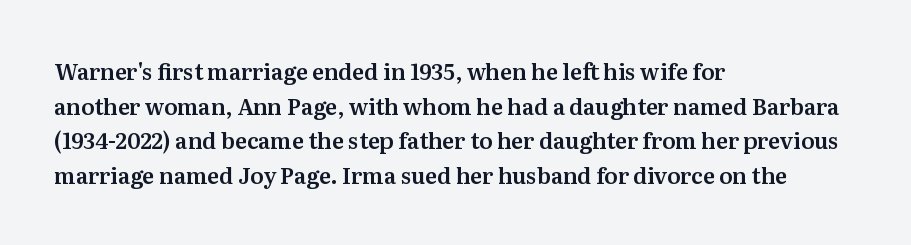
The image shows 22 px text type, upright; set left-aligned, normal line spacing (1.57x), normal letter spacing, not underlined.
